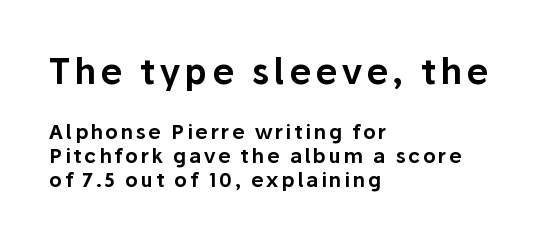
The image shows 35 px sans-serif type, upright; set left-aligned, line spacing 1.2x, not underlined; the first (top) block is 1.75x larger; low stroke contrast and a medium x-height.
